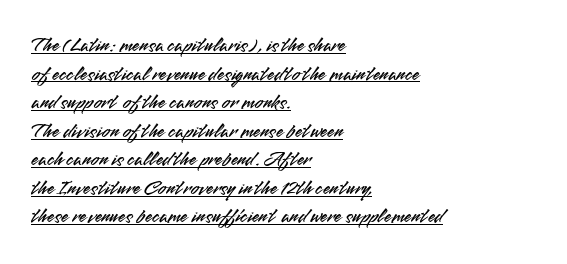
Q: Is the text italic (slanted)? A: Yes.
Q: Is the text underlined? A: Yes.
Q: How is the paragraph aligned? A: Left-aligned.
Q: Is the spacing between letters normal or unusually wide? A: Normal.
Q: Is the spacing between lines tight, normal or loose? A: Normal.
